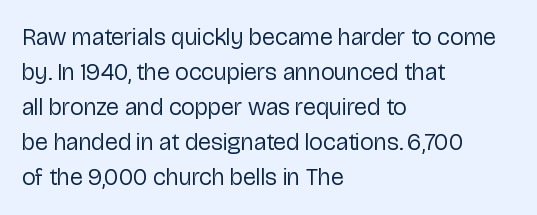
No word sits above an underline. This is the regular roman posture of the typeface. The lines in this sample share a left origin and differ only in where they stop. Successive baselines arrive at the customary interval.
